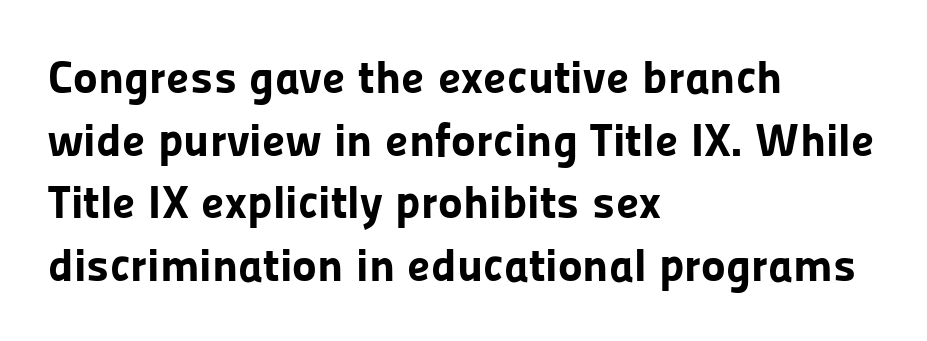
Q: Is the text bold? A: Yes.
Q: Is the text italic (slanted)? A: No, it is upright.
Q: Is the typeface a serif or a sans-serif typeface? A: Sans-serif.
Q: Is the text underlined? A: No.
Q: How is the paragraph aligned? A: Left-aligned.
Q: Is the spacing between letters normal or unusually wide? A: Normal.
Q: Is the spacing between lines tight, normal or loose? A: Normal.
Q: Width (condensed, normal, or wide)? A: Normal.
Q: Stroke contrast? A: Low.
Q: x-height? A: Medium.
Q: Monospaced? A: No.
